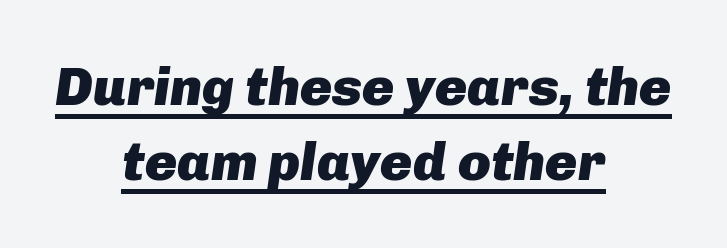
{"italic": "yes", "lean": "right", "slant_degrees": 8, "bold": "yes", "weight": "heavy", "width": "normal", "stroke_contrast": "low", "x_height": "medium", "monospaced": "no", "underline": "yes", "align": "center", "line_spacing": "normal", "line_spacing_ratio": 1.38, "letter_spacing": "normal", "letter_spacing_em": 0.0, "glyph_px": 54}
